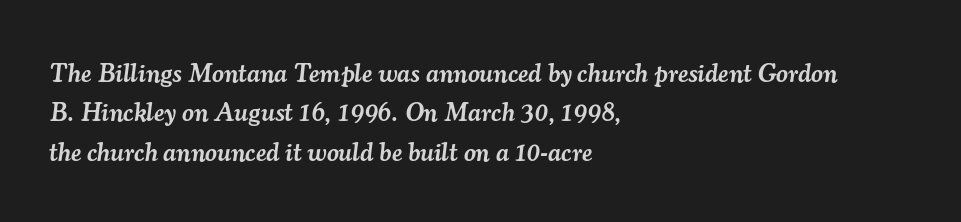
The image shows 26 px text type, italic (leaning right); set left-aligned, normal line spacing (1.51x), normal letter spacing, not underlined.
